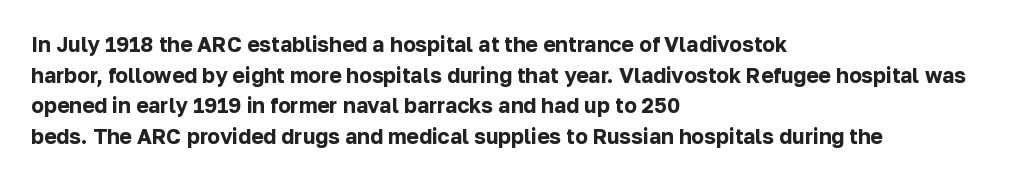
The image shows 21 px bold type, upright; set left-aligned, normal line spacing (1.46x), normal letter spacing, not underlined.
